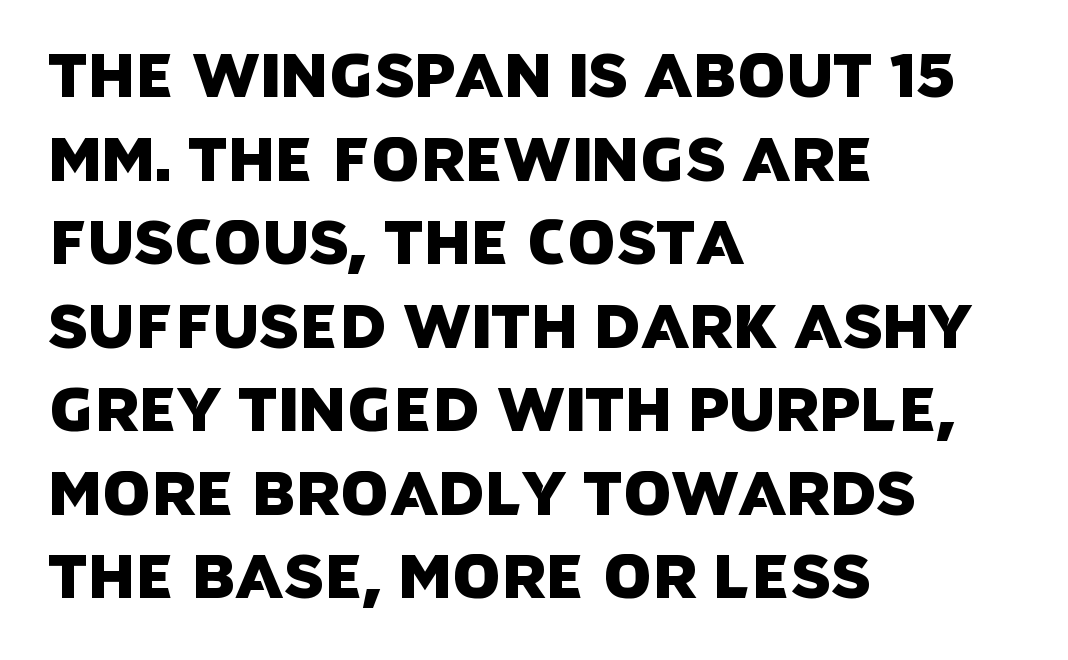
The compositor pushed each line to the left boundary. The passage shown is not underscored anywhere. This sample has the flowing, uneven cadence of proportional lettering. The line texture is even and compact thanks to regular tracking.
